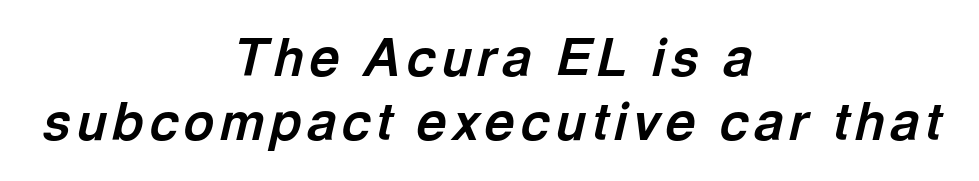
The image shows 52 px bold type, italic (leaning right); set centered, line spacing 1.24x, not underlined; a medium x-height.
